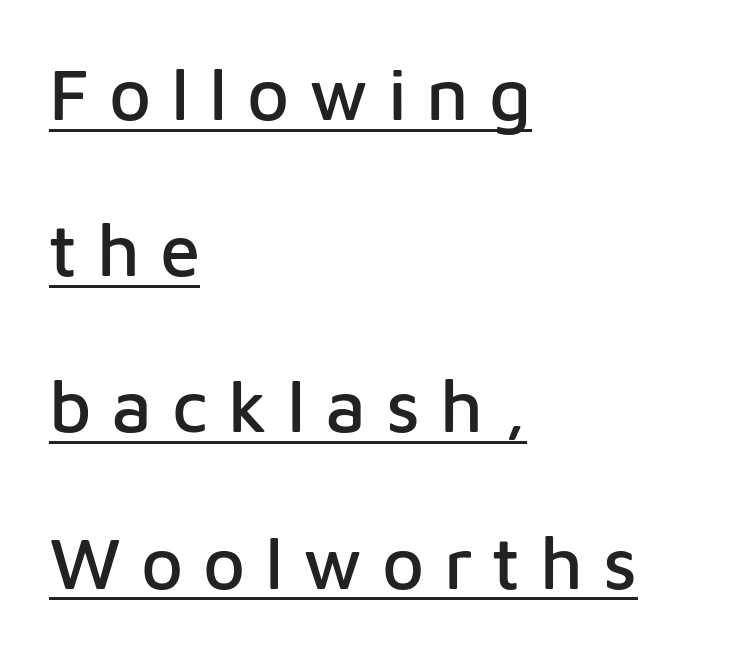
{"serif": "no", "italic": "no", "width": "normal", "stroke_contrast": "low", "x_height": "medium", "monospaced": "no", "underline": "yes", "align": "left", "line_spacing": "loose", "line_spacing_ratio": 2.14, "letter_spacing": "wide", "letter_spacing_em": 0.27, "glyph_px": 73}
